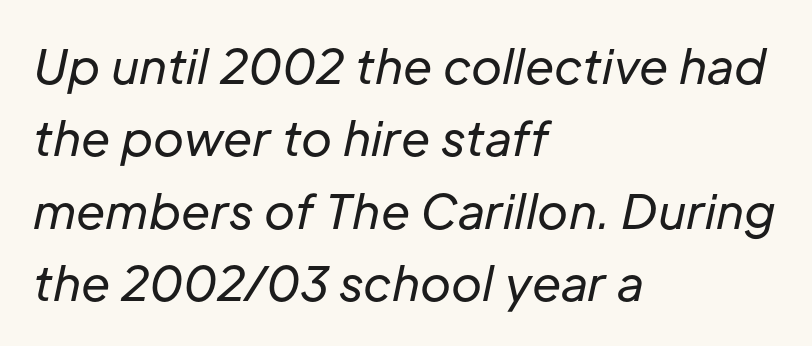
Is this a heavy cut? Hardly; it is regular or lighter. Compared with typical body copy, the letter spacing here is the same. Which margin do the lines hug? The left one — the right edge is uneven. Here the designer chose a conventional face with non-uniform glyph widths. These lines were composed using italics.
